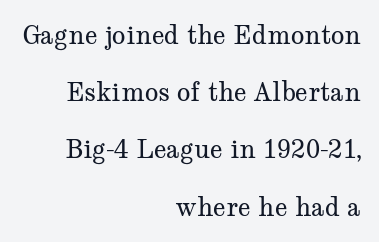
No heavy texture on the line: the type isn't bold. Look at the tracking — it's just the regular setting, nothing added. Nobody drew a line under any word here. Widely set lines give the paragraph a tall, airy silhouette. Compared with a flush-left layout, this one pins lines to the opposite, right side. A roman cut, with each character standing at attention.
